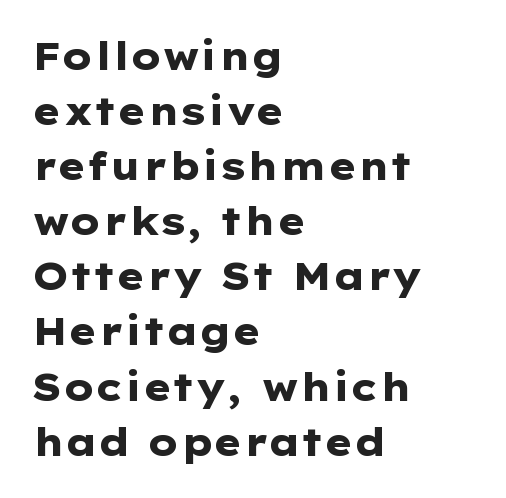
{"serif": "no", "italic": "no", "bold": "yes", "weight": "heavy", "width": "wide", "stroke_contrast": "low", "x_height": "medium", "monospaced": "no", "underline": "no", "align": "left", "line_spacing": "normal", "line_spacing_ratio": 1.45, "letter_spacing": "normal", "letter_spacing_em": 0.0, "glyph_px": 38}
